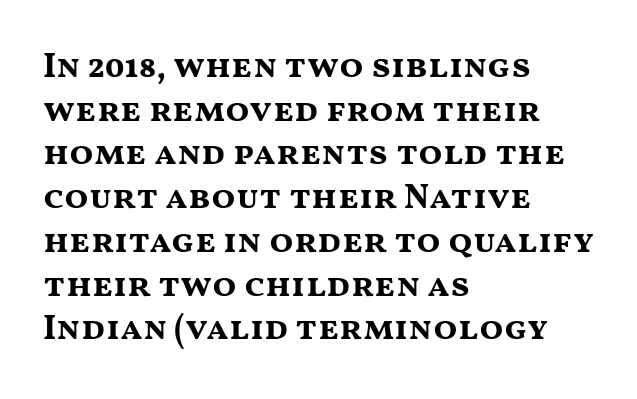
The designer left line spacing at the default. Spacing between characters is what you'd get straight out of the box. Is this a sans? Yes — the strokes have no serifs. Honestly, there is no underline to notice here at all. Varying glyph widths throughout — classic text-font behaviour. The compositor pushed each line to the left boundary.
